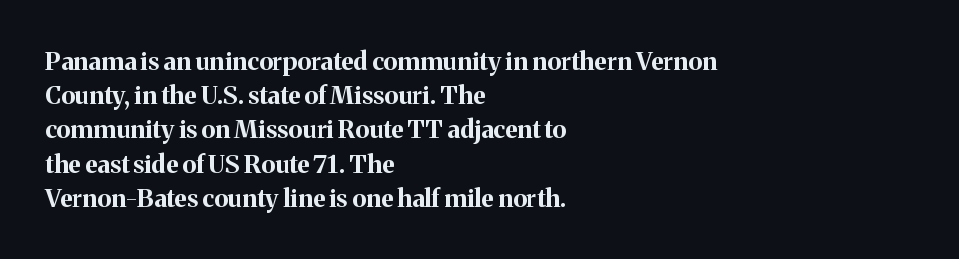
{"italic": "no", "bold": "yes", "underline": "no", "align": "left", "line_spacing": "normal", "line_spacing_ratio": 1.37, "letter_spacing": "normal", "letter_spacing_em": 0.0, "glyph_px": 25}
